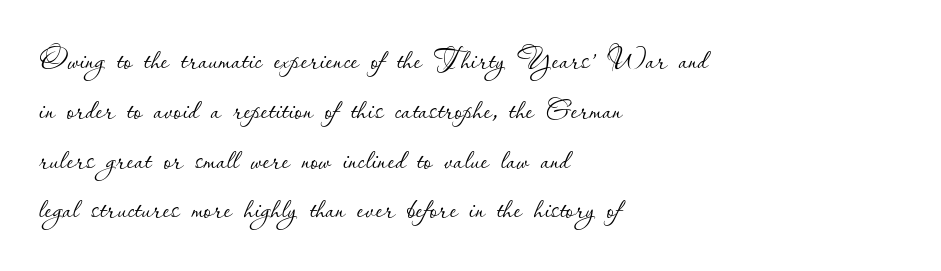
{"bold": "no", "weight": "thin", "width": "normal", "stroke_contrast": "low", "x_height": "small", "monospaced": "no", "underline": "no", "align": "left", "line_spacing": "normal", "line_spacing_ratio": 1.31, "letter_spacing": "normal", "letter_spacing_em": 0.0, "glyph_px": 38}
